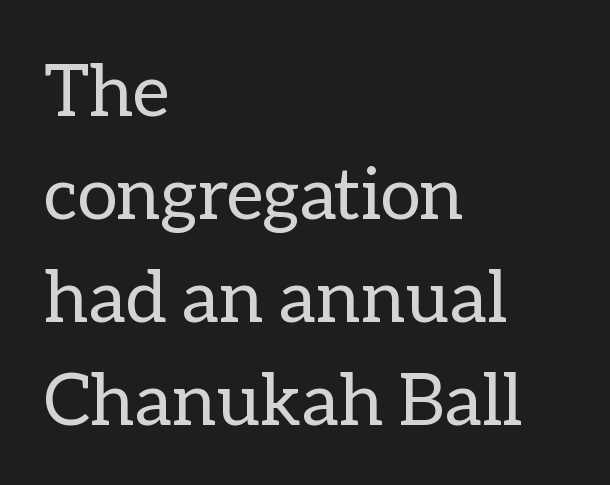
Here the designer chose a conventional face with non-uniform glyph widths. Quick note: interline space is typical. Quick note: underline off. A quiet, ordinary-to-light weight characterises the typeface. Ordinary non-slanted type is in use. You could call the tracking neutral — neither tight nor loose.
